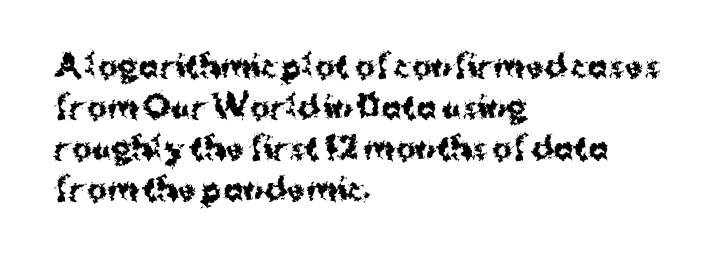
The image shows 30 px bold sans-serif type, upright; set left-aligned, normal line spacing (1.37x), normal letter spacing, not underlined; medium stroke contrast and a medium x-height.
